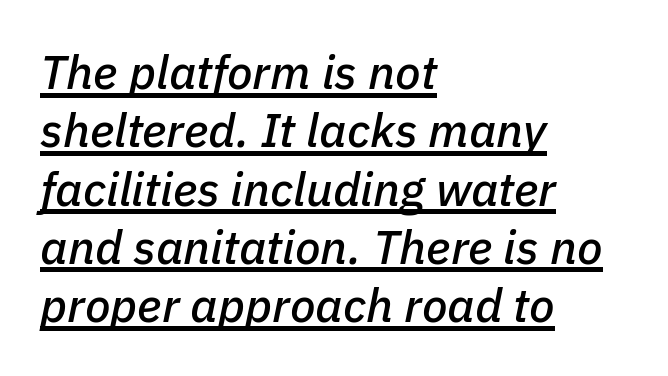
Q: Is the text italic (slanted)? A: Yes, it leans right by about 11 degrees.
Q: Is the text underlined? A: Yes.
Q: How is the paragraph aligned? A: Left-aligned.
Q: Is the spacing between letters normal or unusually wide? A: Normal.
Q: Width (condensed, normal, or wide)? A: Normal.
Q: Stroke contrast? A: Low.
Q: x-height? A: Medium.
Q: Monospaced? A: No.
